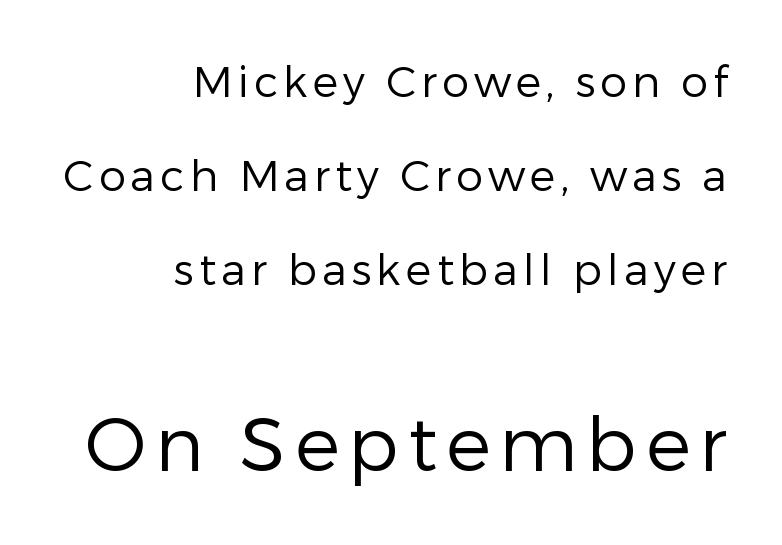
Q: Is the text bold? A: No.
Q: Is the text italic (slanted)? A: No, it is upright.
Q: Is the typeface a serif or a sans-serif typeface? A: Sans-serif.
Q: Is the text underlined? A: No.
Q: How is the paragraph aligned? A: Right-aligned.
Q: Is the spacing between lines tight, normal or loose? A: Loose.
Q: Which block of text is set in a larger size, the first (top) or the second (bottom)? A: The second (bottom) one.
Q: Width (condensed, normal, or wide)? A: Normal.
Q: Stroke contrast? A: Low.
Q: x-height? A: Medium.
Q: Monospaced? A: No.
